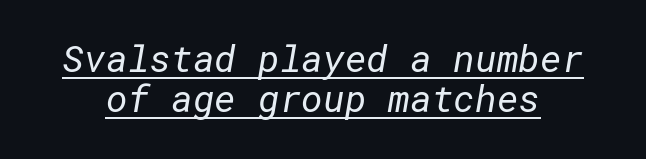
Counters stay open thanks to moderate or lighter strokes. Baseline-to-baseline distance is barely more than the letter height. The string is rendered with underlining switched on. Tracking here is standard; glyphs follow each other at the usual distance. A sans-serif font was chosen for this passage.
